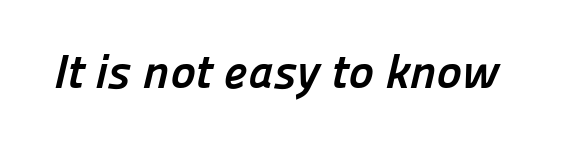
The image shows 48 px semibold sans-serif type; set normal letter spacing, not underlined; low stroke contrast and a medium x-height.
